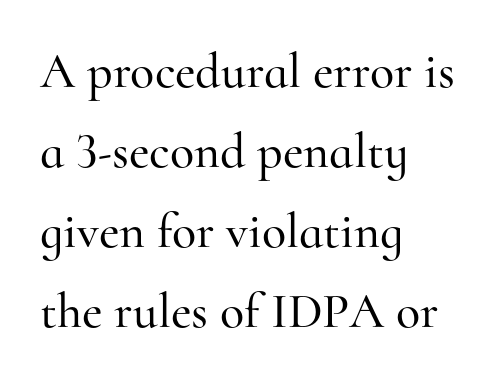
The image shows 50 px serif type, upright; set left-aligned, normal line spacing (1.6x), normal letter spacing, not underlined; high stroke contrast and a small x-height.
